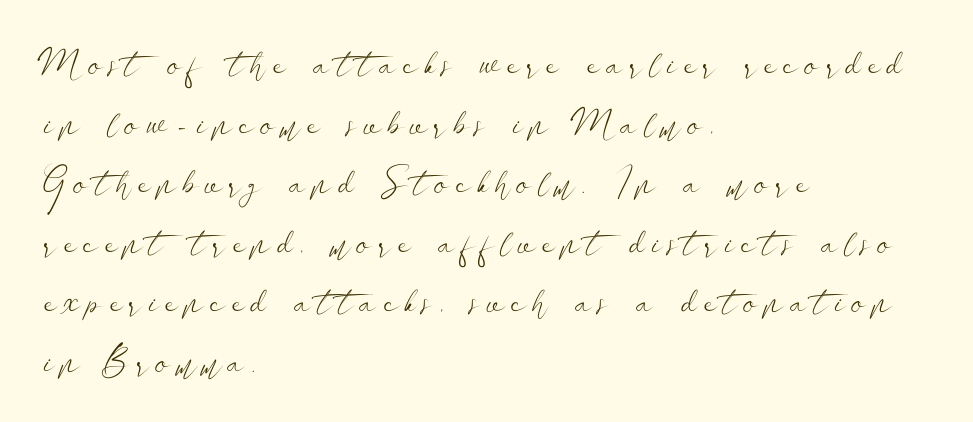
{"serif": "no", "bold": "no", "weight": "light", "width": "wide", "stroke_contrast": "low", "x_height": "small", "monospaced": "no", "underline": "no", "align": "left", "line_spacing": "normal", "line_spacing_ratio": 1.61, "glyph_px": 37}
